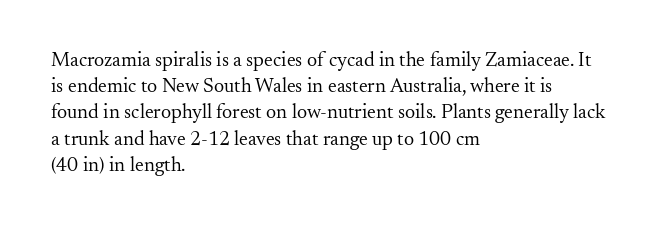
{"italic": "no", "bold": "no", "underline": "no", "align": "left", "line_spacing": "normal", "line_spacing_ratio": 1.31, "letter_spacing": "normal", "letter_spacing_em": 0.0, "glyph_px": 20}
